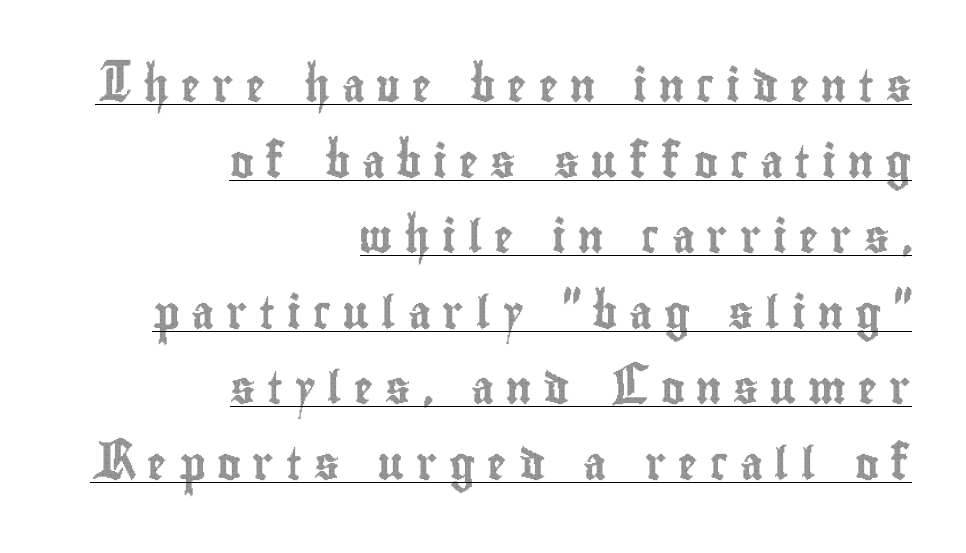
{"italic": "no", "width": "condensed", "x_height": "small", "monospaced": "no", "underline": "yes", "align": "right", "line_spacing": "loose", "line_spacing_ratio": 2.36, "letter_spacing": "wide", "letter_spacing_em": 0.37, "glyph_px": 32}
